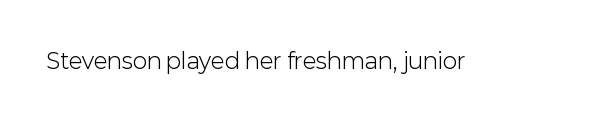
The space directly below the letters is spotless. Quick note: not italic, upright. The line texture is even and compact thanks to regular tracking. These glyphs show unthickened strokes, regular width or finer.
